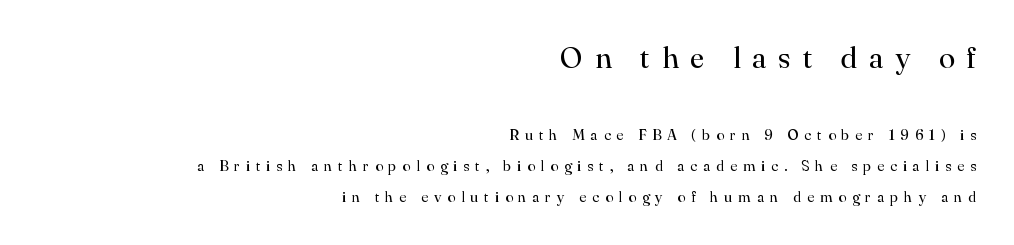
Characters remain perfectly vertical along every line. Spacing between characters has been opened up far beyond the box default. Stem width sits at or under what a default text font uses. Line spacing here is loose. Here the designer chose a conventional face with non-uniform glyph widths. This rendering uses right alignment, leaving the left contour irregular.
